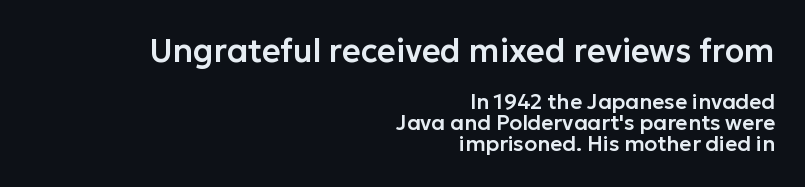
{"serif": "no", "italic": "no", "width": "normal", "stroke_contrast": "low", "x_height": "medium", "monospaced": "no", "underline": "no", "align": "right", "line_spacing": "tight", "line_spacing_ratio": 1.0, "letter_spacing": "normal", "letter_spacing_em": 0.0, "larger_block": "first", "size_ratio": 1.52, "glyph_px": 32}
